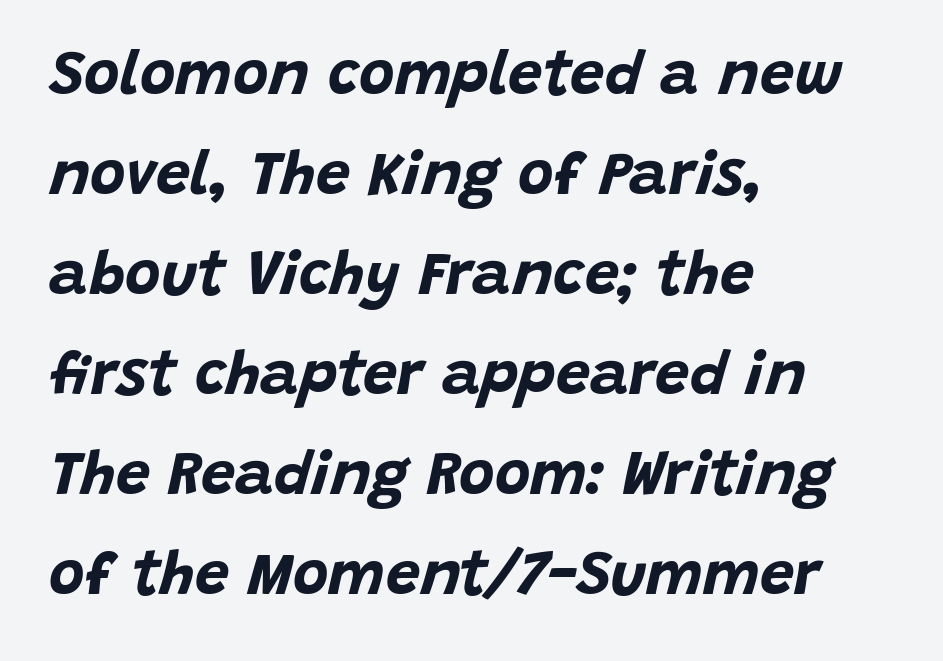
Q: Is the text bold? A: Yes.
Q: Is the text italic (slanted)? A: Yes, it leans right by about 15 degrees.
Q: Is the text underlined? A: No.
Q: How is the paragraph aligned? A: Left-aligned.
Q: Is the spacing between letters normal or unusually wide? A: Normal.
Q: Is the spacing between lines tight, normal or loose? A: Normal.
Q: Width (condensed, normal, or wide)? A: Normal.
Q: Stroke contrast? A: Low.
Q: x-height? A: Large.
Q: Monospaced? A: No.
